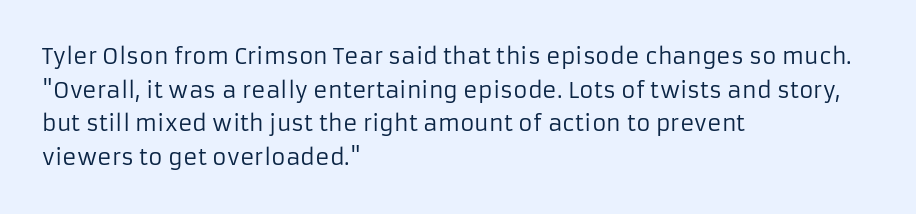
Q: Is the text bold? A: No.
Q: Is the text italic (slanted)? A: No, it is upright.
Q: Is the text underlined? A: No.
Q: How is the paragraph aligned? A: Left-aligned.
Q: Is the spacing between letters normal or unusually wide? A: Normal.
Q: Is the spacing between lines tight, normal or loose? A: Normal.
